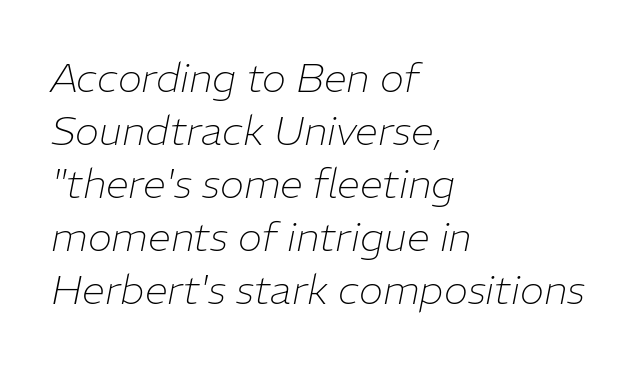
Think of a printed novel: that variable character pitch is what you see here. Horizontally, the lines are justified to the leading edge only. These lines keep a tight, regular rhythm from letter to letter. The space beneath each line is pristine and unruled.
